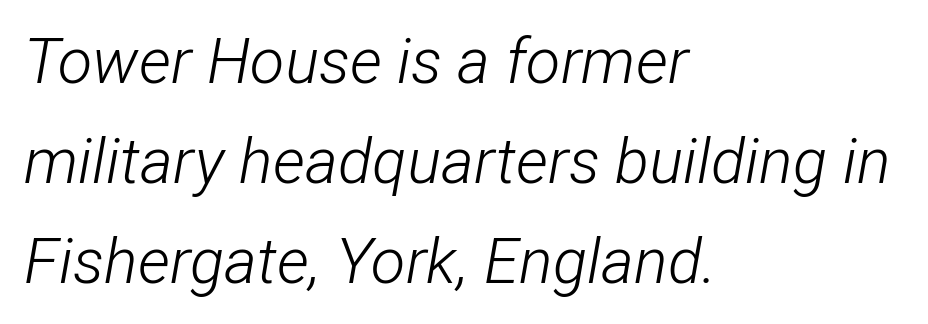
{"italic": "yes", "lean": "right", "slant_degrees": 12, "bold": "no", "weight": "light", "width": "condensed", "stroke_contrast": "low", "x_height": "medium", "monospaced": "no", "underline": "no", "align": "left", "line_spacing": "normal", "line_spacing_ratio": 1.59, "letter_spacing": "normal", "letter_spacing_em": 0.0, "glyph_px": 63}
